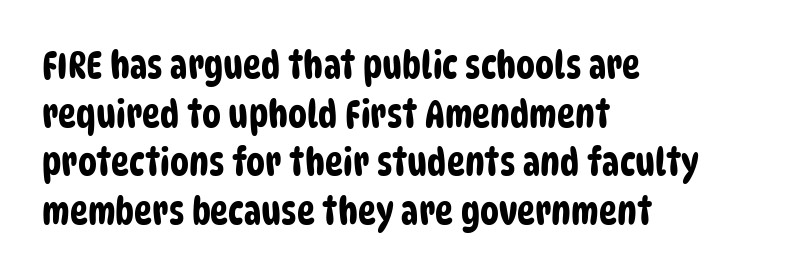
Default kerning and tracking; the words read as compact shapes. Each row of text sits above clean, open space. The paragraph has a hard left edge and a soft right edge. The lines sit at an ordinary, default distance from one another. The passage shown is typed in a proportional face where columns would drift. I'd call this a sans setting — the letters go barefoot.
